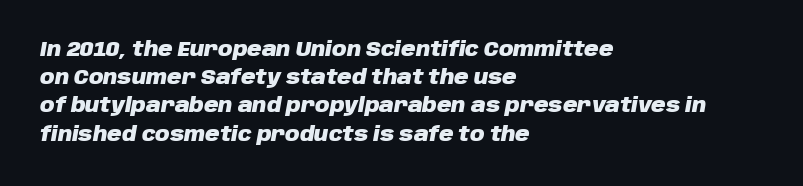
There is no visible air inserted between adjacent glyphs. The letters are slanted; this is an italic face. Reading down the block, your eye returns to a fixed left position each line. Stroke thickness is high; the sample reads as a true bold. These lines sit exactly where default settings would place them.
